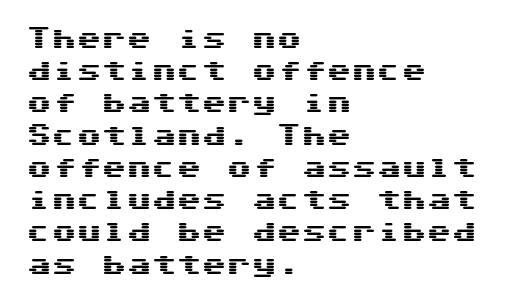
{"italic": "no", "underline": "no", "align": "left", "line_spacing": "normal", "line_spacing_ratio": 1.29, "letter_spacing": "normal", "letter_spacing_em": 0.0, "glyph_px": 25}
